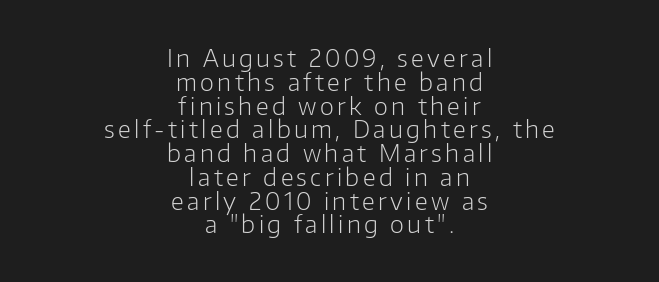
The image shows 24 px text type, upright; set centered, tight line spacing (0.99x), not underlined.
